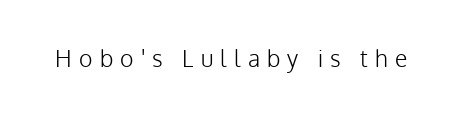
A typesetter would call this heavily tracked-out type. Bold? No — there's no thickening of the strokes. Every stem runs plumb, perpendicular to the baseline. The words here are not underlined.
